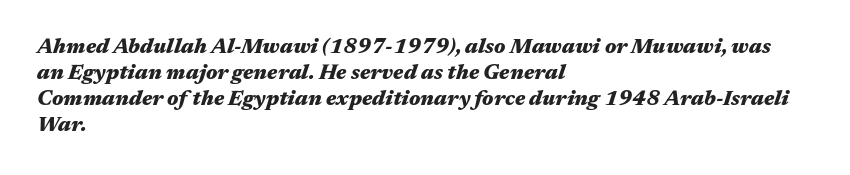
{"italic": "yes", "lean": "right", "slant_degrees": 17, "bold": "yes", "underline": "no", "align": "left", "line_spacing_ratio": 1.24, "letter_spacing": "normal", "letter_spacing_em": 0.0, "glyph_px": 21}
